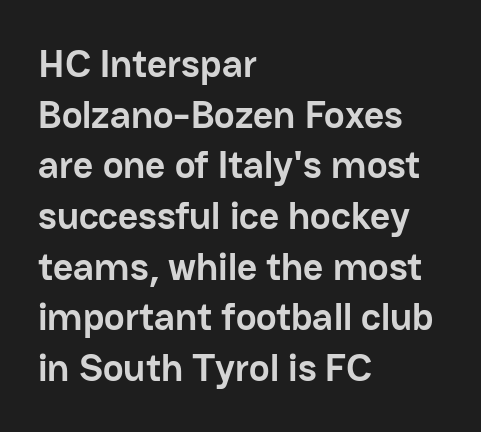
{"serif": "no", "italic": "no", "bold": "yes", "weight": "semibold", "width": "normal", "stroke_contrast": "low", "x_height": "medium", "monospaced": "no", "underline": "no", "align": "left", "line_spacing": "normal", "line_spacing_ratio": 1.3, "letter_spacing": "normal", "letter_spacing_em": 0.0, "glyph_px": 39}
